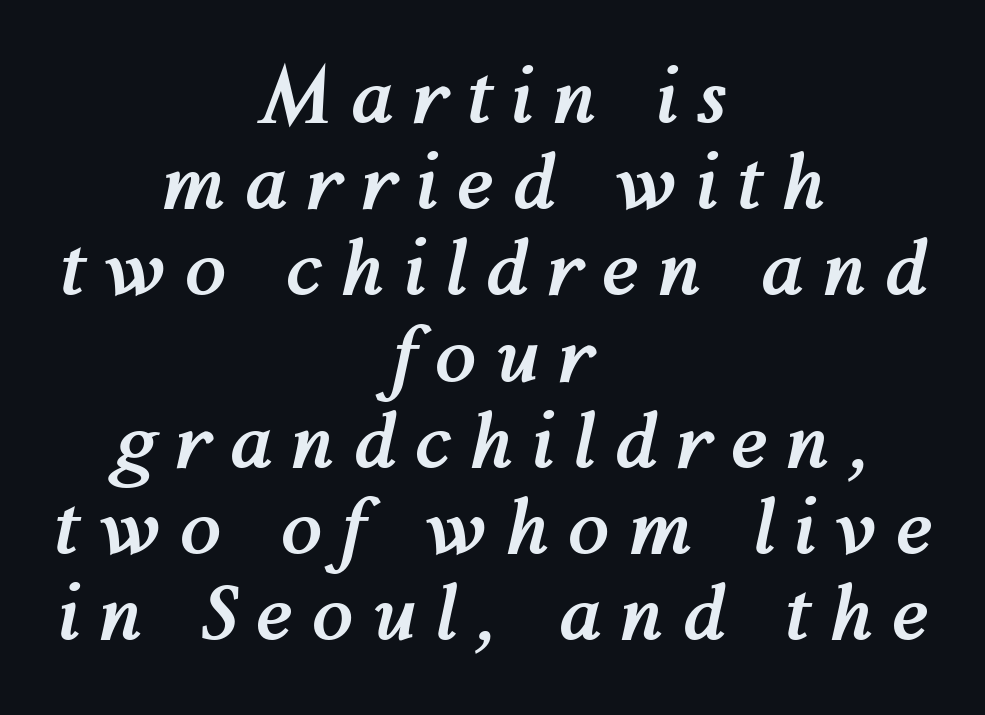
The image shows 75 px semibold type, italic (leaning right); set centered, tight line spacing (1.15x), unusually wide letter spacing (+0.25 em), not underlined; medium stroke contrast and a medium x-height.
